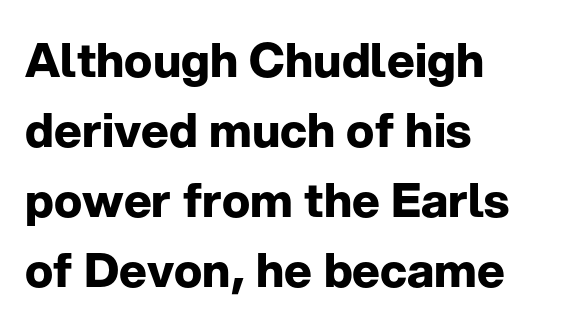
The image shows 47 px bold sans-serif type, upright; set left-aligned, normal line spacing (1.49x), normal letter spacing, not underlined; low stroke contrast and a medium x-height.
